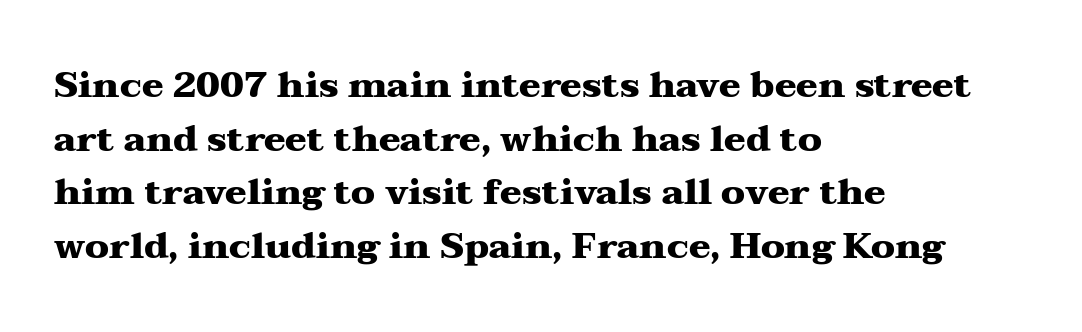
The image shows 36 px heavy, wide serif type, upright; set left-aligned, normal line spacing (1.49x), normal letter spacing, not underlined; medium stroke contrast and a medium x-height.
